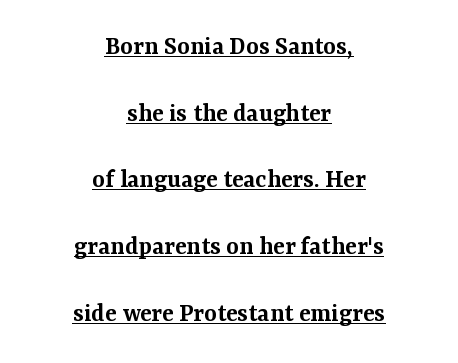
Quick note: not italic, upright. No extra tracking has been applied to these lines. Short and long lines alike share a common midpoint. This sample trades compactness for vertical openness between lines.
